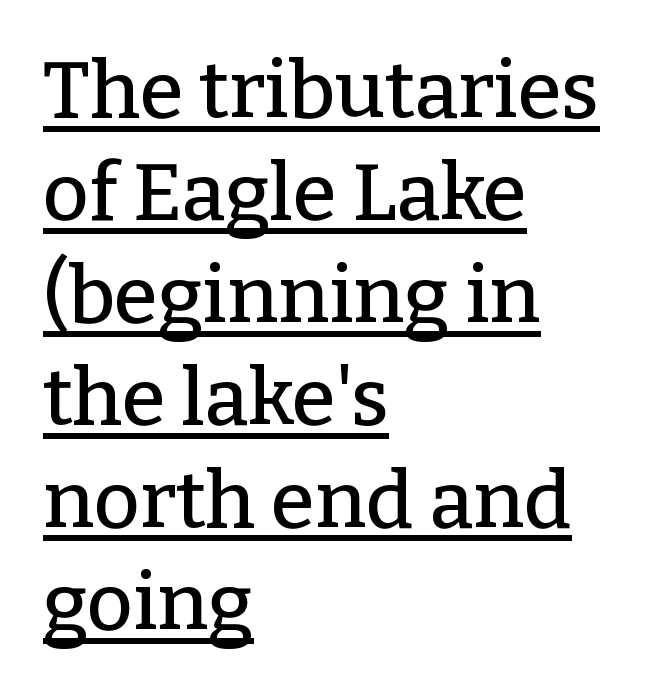
The designer left line spacing at the default. Designer's note — italics off, roman on. Think of a printed novel: that variable character pitch is what you see here. Does the type have serifs? Yes, each stem ends in a small foot. The paragraph has a hard left edge and a soft right edge. The rendering uses the underline text-decoration.
